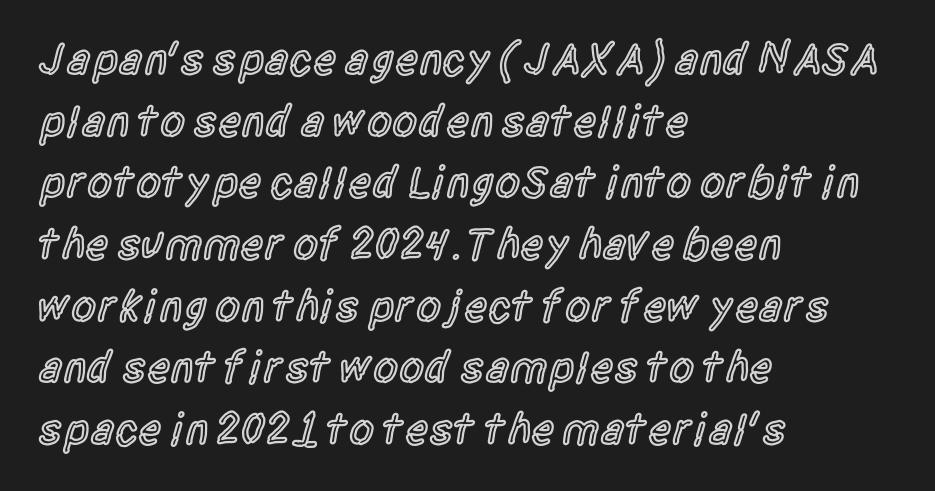
The image shows 45 px semibold, condensed sans-serif type; set left-aligned, normal line spacing (1.37x), normal letter spacing, not underlined; a large x-height.
